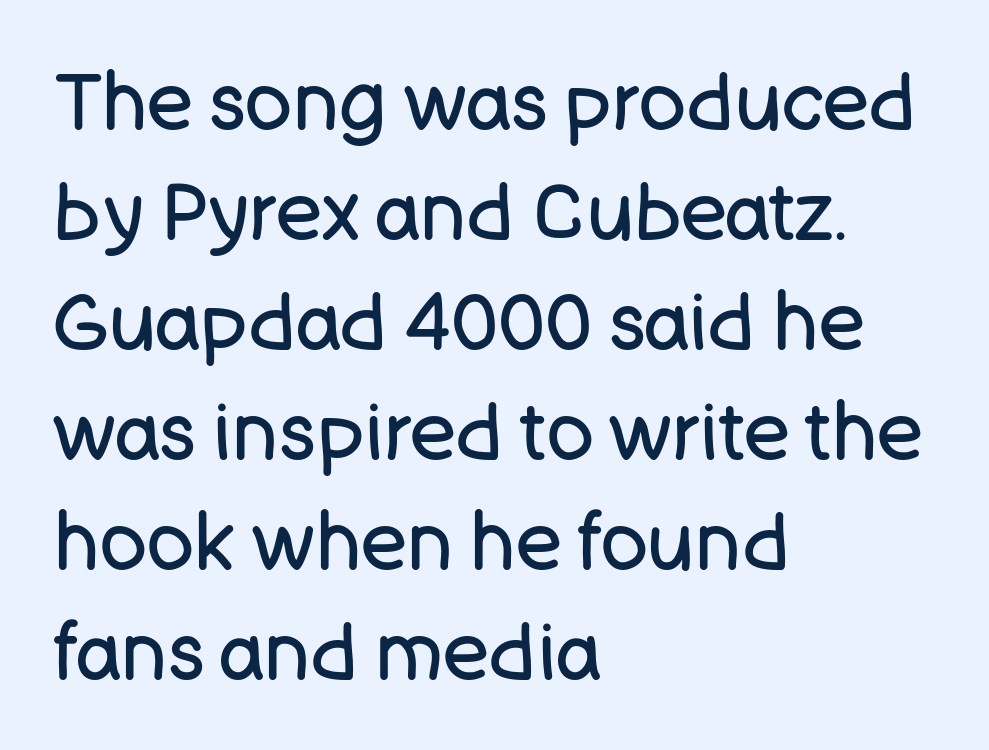
{"serif": "no", "italic": "no", "bold": "no", "weight": "regular", "width": "normal", "stroke_contrast": "low", "x_height": "large", "monospaced": "no", "underline": "no", "align": "left", "line_spacing": "normal", "line_spacing_ratio": 1.41, "letter_spacing": "normal", "letter_spacing_em": 0.0, "glyph_px": 78}
